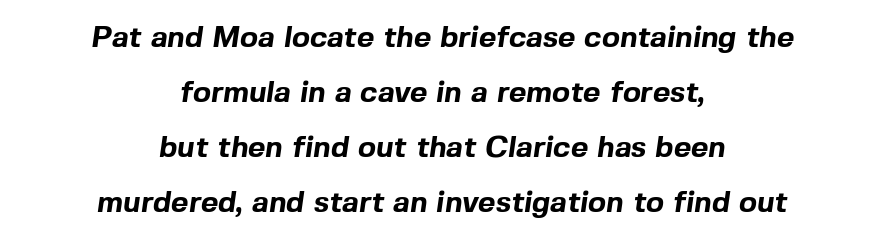
{"serif": "no", "bold": "yes", "weight": "bold", "width": "normal", "x_height": "medium", "monospaced": "no", "underline": "no", "align": "center", "line_spacing_ratio": 1.83, "letter_spacing": "normal", "letter_spacing_em": 0.0, "glyph_px": 30}
